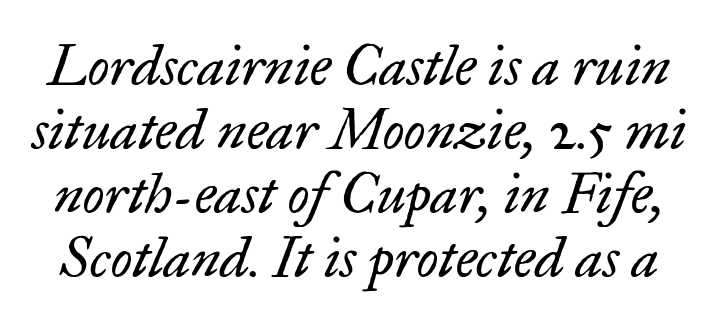
Each letter keeps its own natural width here, so spacing adapts to shape. The glyphs in this specimen are seriffed. Default kerning and tracking; the words read as compact shapes. The vertical gap from one line to the next is small.
